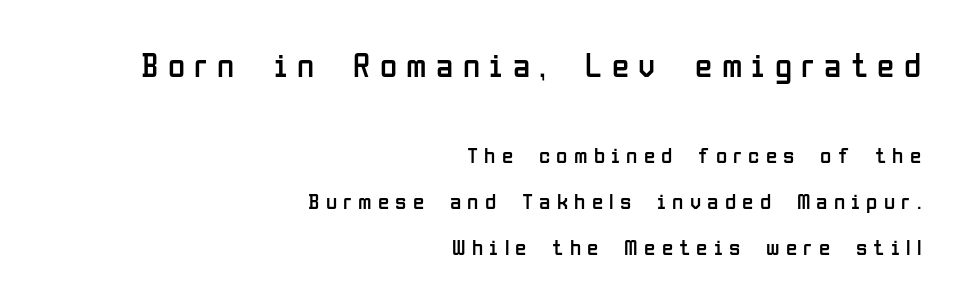
The image shows 35 px regular-weight, condensed sans-serif type, upright; set right-aligned, loose line spacing (2.0x), unusually wide letter spacing (+0.27 em), not underlined; the first (top) block is 1.52x larger; low stroke contrast and a medium x-height.
